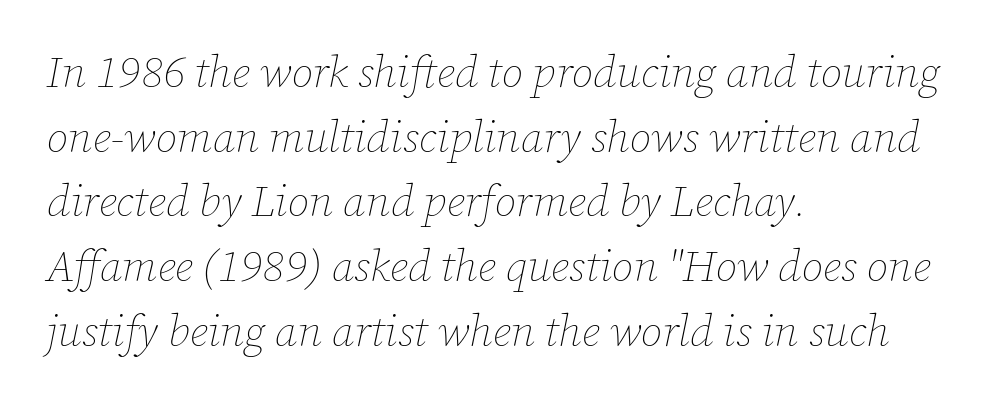
{"italic": "yes", "lean": "right", "slant_degrees": 12, "bold": "no", "weight": "thin", "width": "normal", "stroke_contrast": "low", "x_height": "medium", "monospaced": "no", "underline": "no", "align": "left", "line_spacing": "normal", "line_spacing_ratio": 1.47, "letter_spacing": "normal", "letter_spacing_em": 0.0, "glyph_px": 44}
